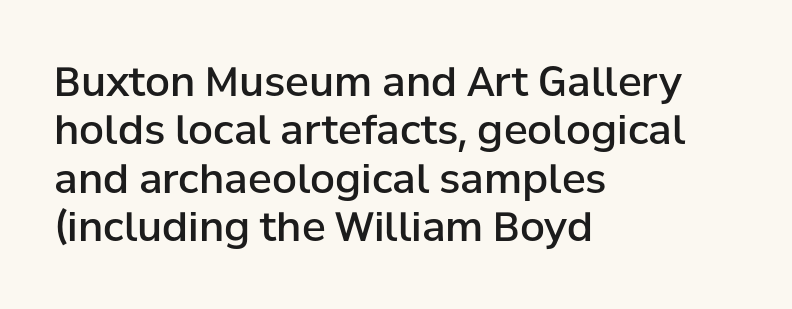
{"serif": "no", "italic": "no", "bold": "semi", "weight": "semibold", "width": "normal", "stroke_contrast": "low", "x_height": "medium", "monospaced": "no", "underline": "no", "align": "left", "line_spacing_ratio": 1.21, "letter_spacing": "normal", "letter_spacing_em": 0.0, "glyph_px": 40}
